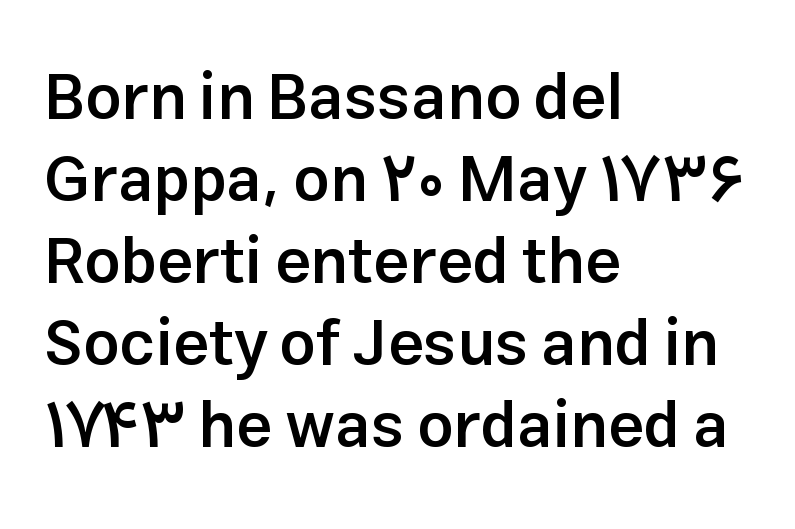
{"serif": "no", "italic": "no", "bold": "semi", "weight": "semibold", "width": "normal", "stroke_contrast": "low", "x_height": "medium", "monospaced": "no", "underline": "no", "align": "left", "line_spacing": "normal", "line_spacing_ratio": 1.28, "letter_spacing": "normal", "letter_spacing_em": 0.0, "glyph_px": 64}
